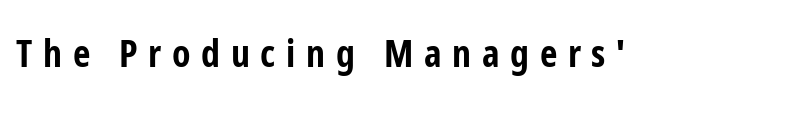
Q: Is the text bold? A: Yes.
Q: Is the text italic (slanted)? A: No, it is upright.
Q: Is the typeface a serif or a sans-serif typeface? A: Sans-serif.
Q: Is the text underlined? A: No.
Q: Is the spacing between letters normal or unusually wide? A: Unusually wide.
Q: Width (condensed, normal, or wide)? A: Condensed.
Q: Stroke contrast? A: Low.
Q: x-height? A: Medium.
Q: Monospaced? A: No.
